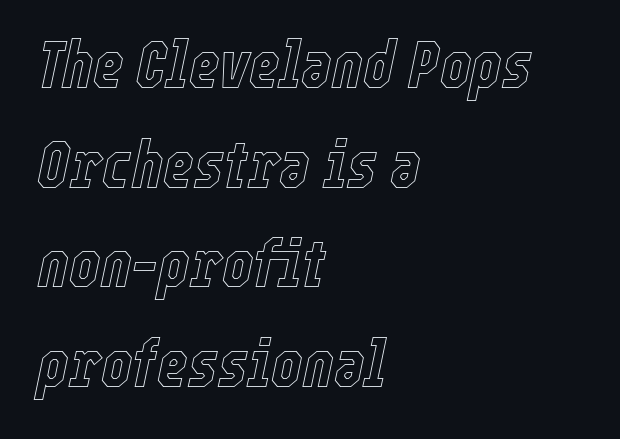
{"italic": "yes", "lean": "right", "slant_degrees": 12, "width": "condensed", "x_height": "medium", "monospaced": "no", "underline": "no", "align": "left", "line_spacing": "normal", "line_spacing_ratio": 1.51, "letter_spacing": "normal", "letter_spacing_em": 0.0, "glyph_px": 66}
